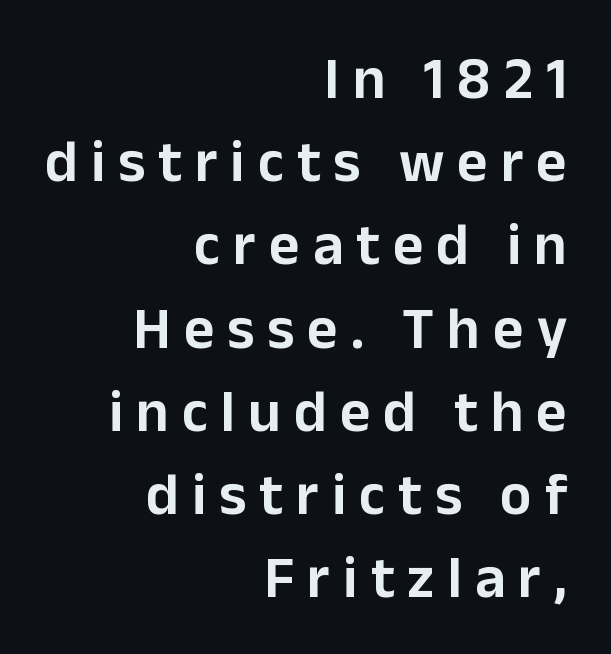
The image shows 59 px sans-serif type, upright; set right-aligned, normal line spacing (1.41x), unusually wide letter spacing (+0.22 em), not underlined; low stroke contrast and a medium x-height.
